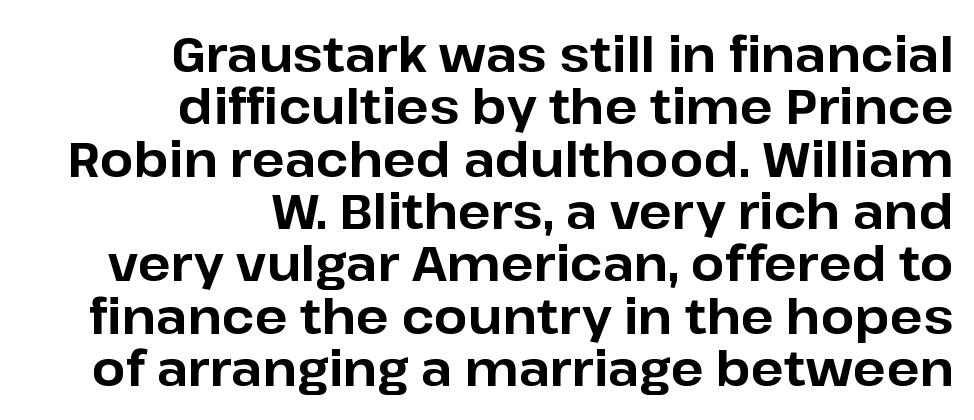
Q: Is the text bold? A: Yes.
Q: Is the text italic (slanted)? A: No, it is upright.
Q: Is the typeface a serif or a sans-serif typeface? A: Sans-serif.
Q: Is the text underlined? A: No.
Q: How is the paragraph aligned? A: Right-aligned.
Q: Is the spacing between letters normal or unusually wide? A: Normal.
Q: Is the spacing between lines tight, normal or loose? A: Tight.
Q: Width (condensed, normal, or wide)? A: Normal.
Q: Stroke contrast? A: Low.
Q: x-height? A: Medium.
Q: Monospaced? A: No.
